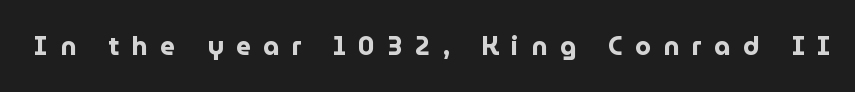
The image shows 26 px bold type, upright; set unusually wide letter spacing (+0.48 em), not underlined.
